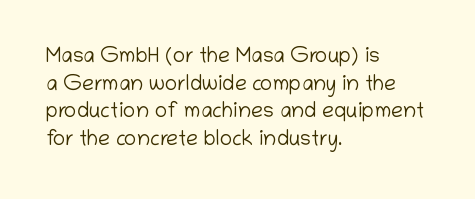
The image shows 21 px text type, upright; set left-aligned, normal line spacing (1.31x), normal letter spacing, not underlined.
